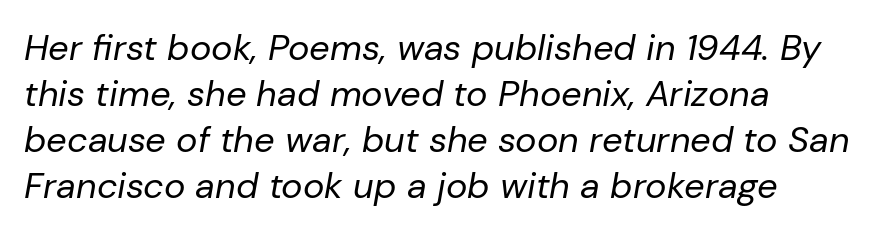
Q: Is the text bold? A: No.
Q: Is the text italic (slanted)? A: Yes, it leans right by about 10 degrees.
Q: Is the text underlined? A: No.
Q: How is the paragraph aligned? A: Left-aligned.
Q: Is the spacing between letters normal or unusually wide? A: Normal.
Q: Is the spacing between lines tight, normal or loose? A: Normal.
Q: Width (condensed, normal, or wide)? A: Normal.
Q: Stroke contrast? A: Low.
Q: x-height? A: Medium.
Q: Monospaced? A: No.
